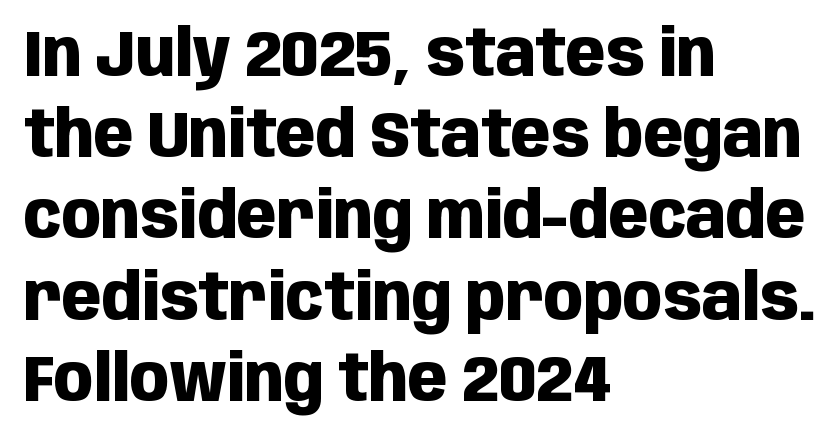
The image shows 65 px heavy, condensed sans-serif type, upright; set left-aligned, normal line spacing (1.25x), normal letter spacing, not underlined; low stroke contrast and a large x-height.
